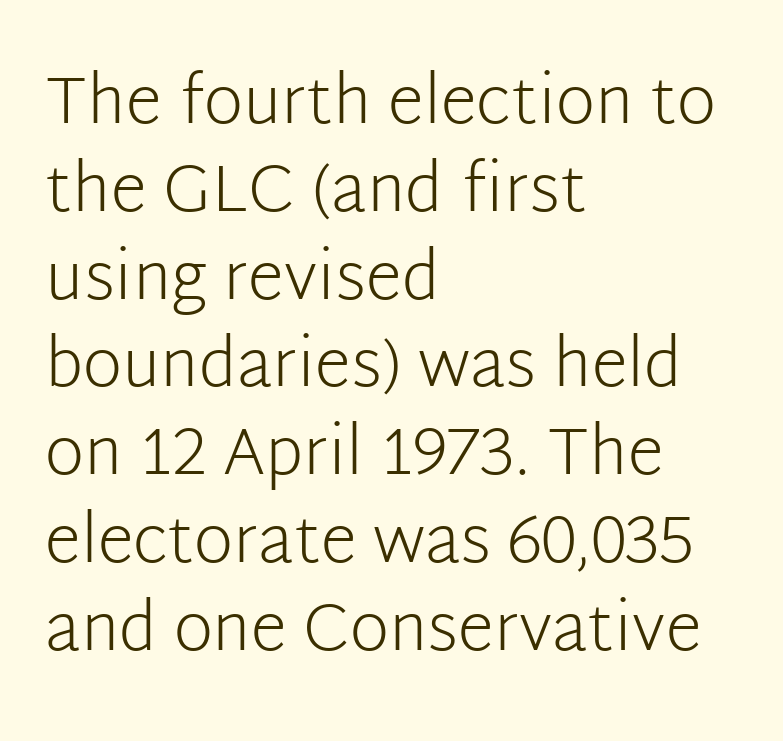
The image shows 67 px light sans-serif type, upright; set left-aligned, normal line spacing (1.31x), normal letter spacing, not underlined; low stroke contrast and a medium x-height.
